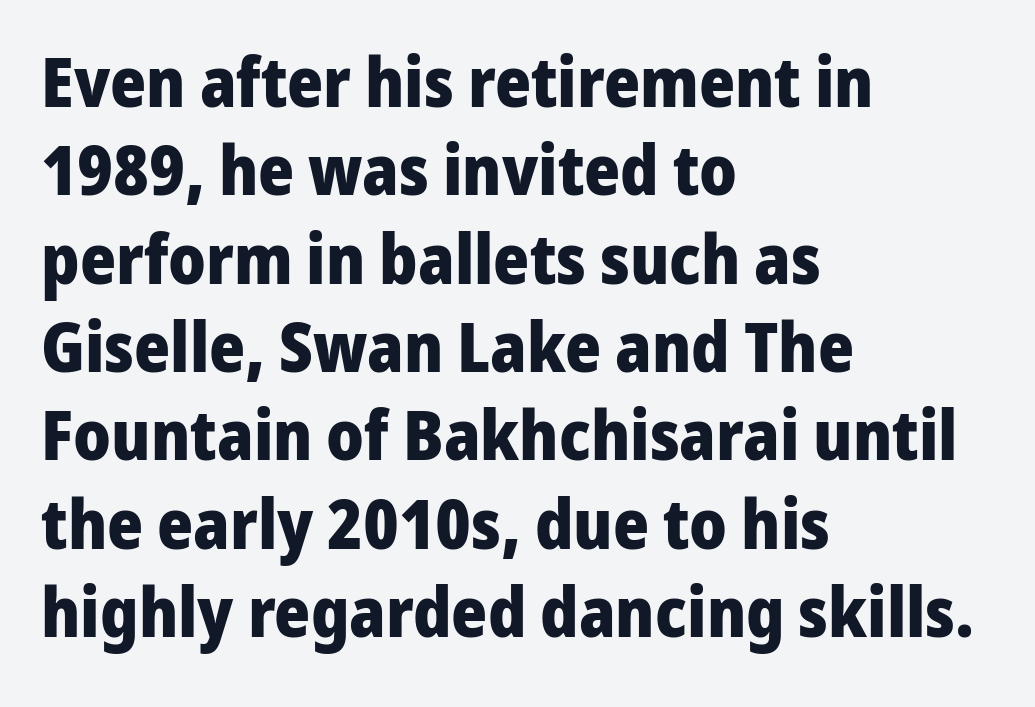
The image shows 69 px heavy sans-serif type, upright; set left-aligned, normal line spacing (1.28x), normal letter spacing, not underlined; low stroke contrast and a medium x-height.
